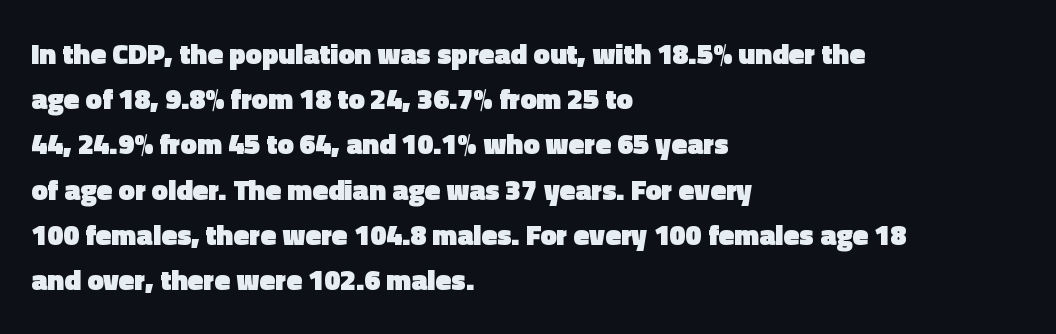
{"serif": "no", "italic": "no", "bold": "yes", "weight": "heavy", "width": "normal", "x_height": "medium", "monospaced": "no", "underline": "no", "align": "left", "line_spacing": "normal", "line_spacing_ratio": 1.56, "letter_spacing": "normal", "letter_spacing_em": 0.0, "glyph_px": 29}
